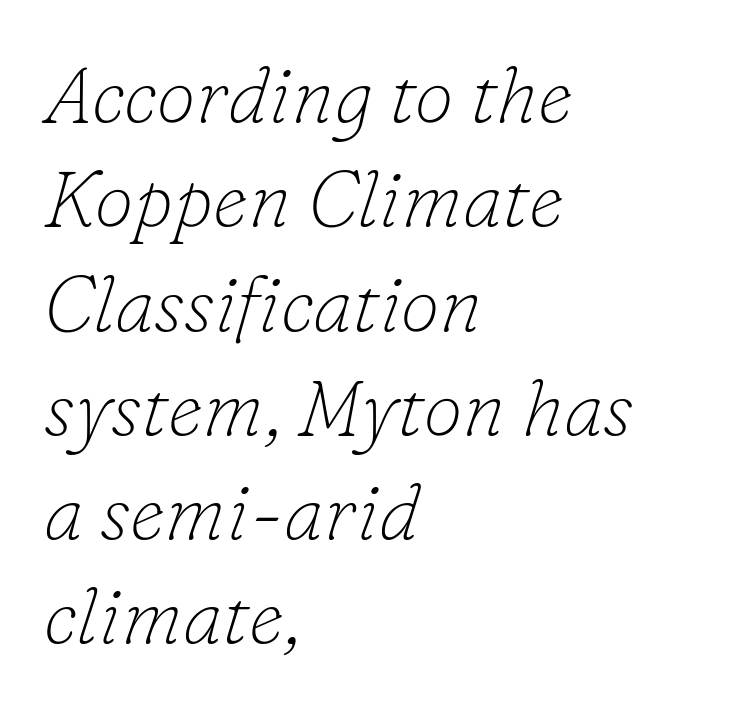
This rendering employs a face with finishing strokes, i.e., a serif. Alignment: flush left. The passage shown is not underscored anywhere. A normal amount of white space separates one row of letters from the next.
